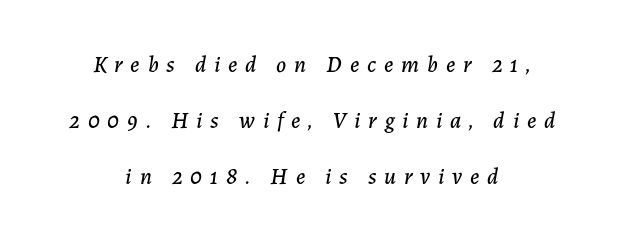
{"italic": "yes", "lean": "right", "slant_degrees": 7, "underline": "no", "align": "center", "line_spacing": "loose", "line_spacing_ratio": 2.43, "letter_spacing": "wide", "letter_spacing_em": 0.34, "glyph_px": 23}
